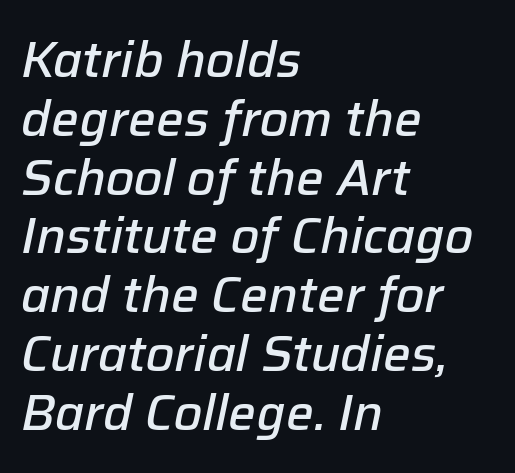
{"italic": "yes", "lean": "right", "slant_degrees": 12, "bold": "semi", "weight": "semibold", "width": "normal", "stroke_contrast": "low", "x_height": "medium", "monospaced": "no", "underline": "no", "align": "left", "line_spacing_ratio": 1.2, "letter_spacing": "normal", "letter_spacing_em": 0.0, "glyph_px": 49}
